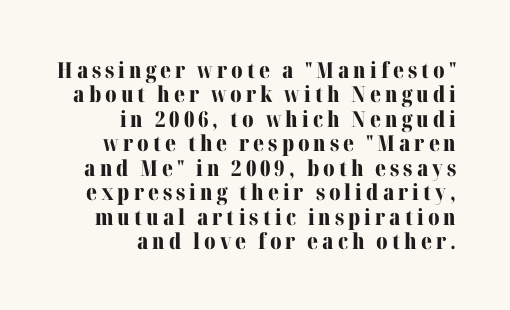
{"italic": "no", "bold": "yes", "underline": "no", "align": "right", "line_spacing": "tight", "line_spacing_ratio": 1.11, "glyph_px": 22}
